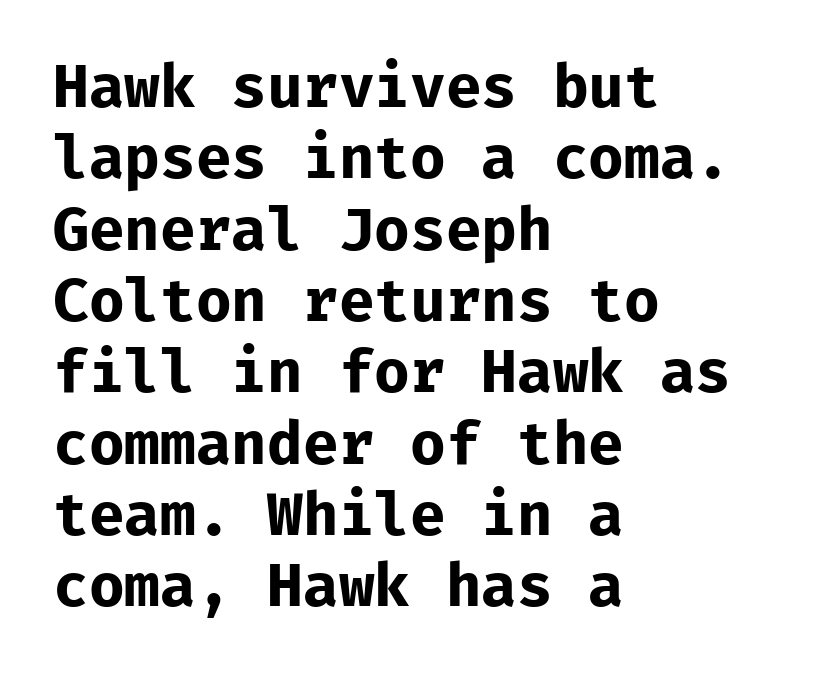
The rendering anchors every line to the left-hand side. Letter spacing: default. A roman cut, with each character standing at attention. This sample uses a sans-serif face.
